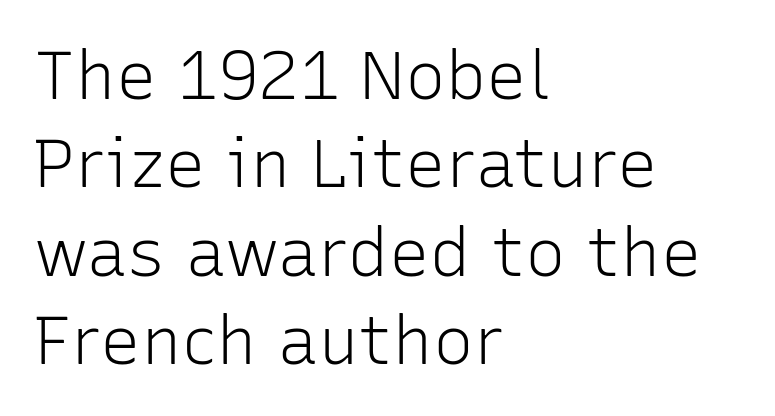
The lines are quadded left. Words appear dense and cohesive because spacing is normal. Character widths vary here, with narrow letters taking less room than wide ones. Vertical stems look standard width or narrower in stroke. Check under the words: just untouched page.
